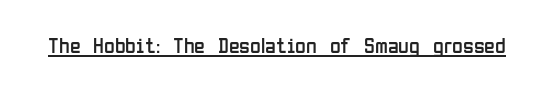
The image shows 22 px text type, upright; set normal letter spacing, underlined.
